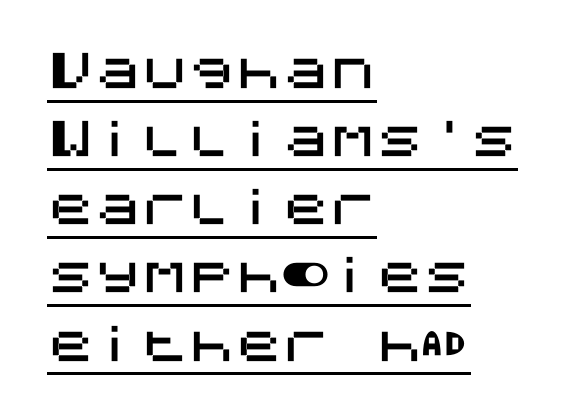
Q: Is the text italic (slanted)? A: No, it is upright.
Q: Is the typeface a serif or a sans-serif typeface? A: Sans-serif.
Q: Is the text underlined? A: Yes.
Q: How is the paragraph aligned? A: Left-aligned.
Q: Is the spacing between letters normal or unusually wide? A: Normal.
Q: Is the spacing between lines tight, normal or loose? A: Normal.
Q: Width (condensed, normal, or wide)? A: Normal.
Q: Stroke contrast? A: Medium.
Q: x-height? A: Large.
